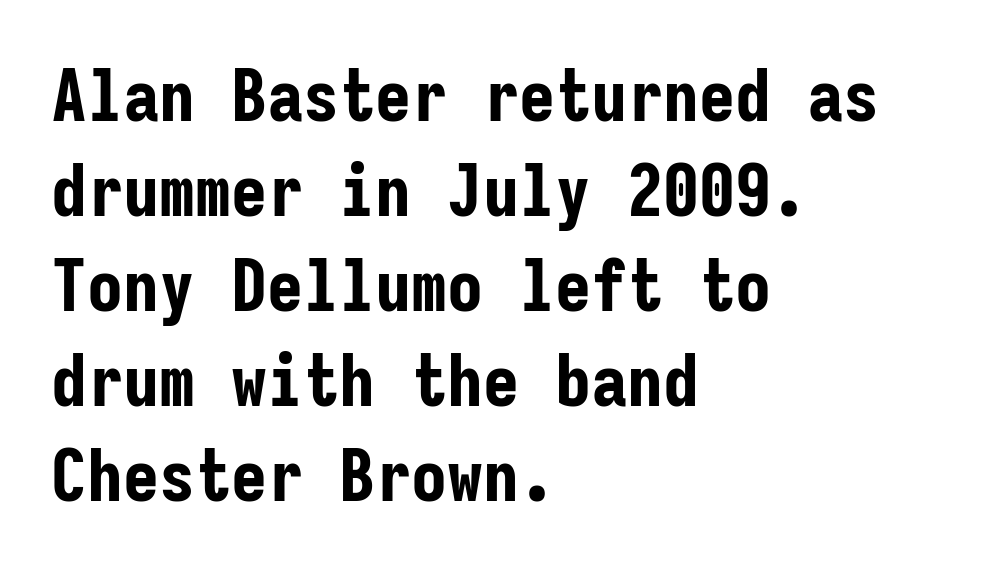
Q: Is the text bold? A: Yes.
Q: Is the text italic (slanted)? A: No, it is upright.
Q: Is the typeface a serif or a sans-serif typeface? A: Sans-serif.
Q: Is the text underlined? A: No.
Q: How is the paragraph aligned? A: Left-aligned.
Q: Is the spacing between letters normal or unusually wide? A: Normal.
Q: Is the spacing between lines tight, normal or loose? A: Normal.
Q: Width (condensed, normal, or wide)? A: Condensed.
Q: Stroke contrast? A: Low.
Q: x-height? A: Medium.
Q: Monospaced? A: Yes.
